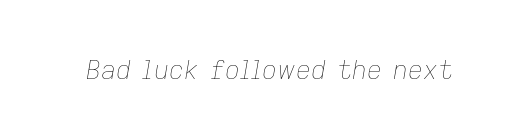
Q: Is the text bold? A: No.
Q: Is the text italic (slanted)? A: Yes, it leans right by about 9 degrees.
Q: Is the text underlined? A: No.
Q: Is the spacing between letters normal or unusually wide? A: Normal.
